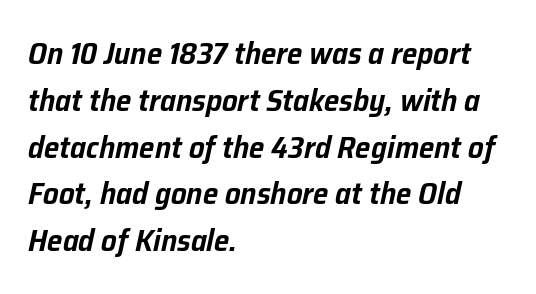
{"italic": "yes", "lean": "right", "slant_degrees": 12, "width": "normal", "stroke_contrast": "low", "x_height": "medium", "monospaced": "no", "underline": "no", "align": "left", "line_spacing": "normal", "line_spacing_ratio": 1.51, "letter_spacing": "normal", "letter_spacing_em": 0.0, "glyph_px": 31}
